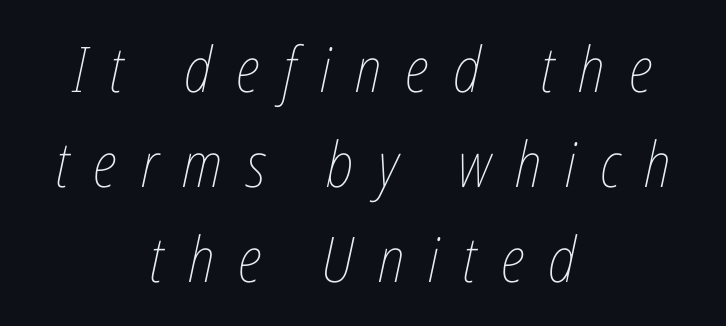
Q: Is the text bold? A: No.
Q: Is the text italic (slanted)? A: Yes, it leans right by about 12 degrees.
Q: Is the text underlined? A: No.
Q: How is the paragraph aligned? A: Centered.
Q: Is the spacing between letters normal or unusually wide? A: Unusually wide.
Q: Is the spacing between lines tight, normal or loose? A: Normal.
Q: Width (condensed, normal, or wide)? A: Condensed.
Q: Stroke contrast? A: Low.
Q: x-height? A: Medium.
Q: Monospaced? A: No.
